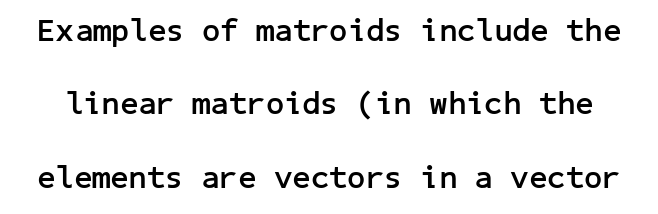
A typesetter would call this leading open, well beyond the default. Just letters on the line, the space beneath them empty. Compared with an ordinary text face, these strokes are far heavier — a full bold. Letterform terminals end flat and unadorned throughout the passage.
